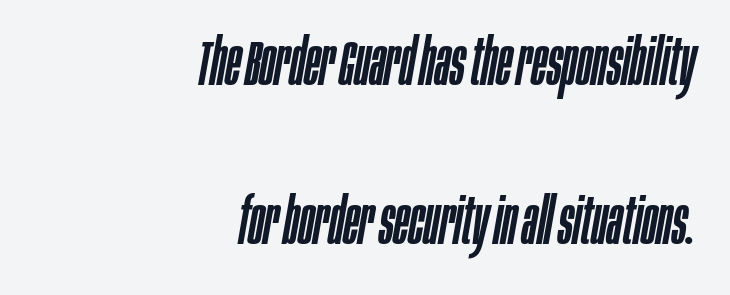
Short note: letters normally spaced. Posture: slanted. Underline: absent. Is there much room between lines? Yes — plenty of vertical air separates them. This sample has the flowing, uneven cadence of proportional lettering. A flush-right, rag-left setting is used for this passage.
